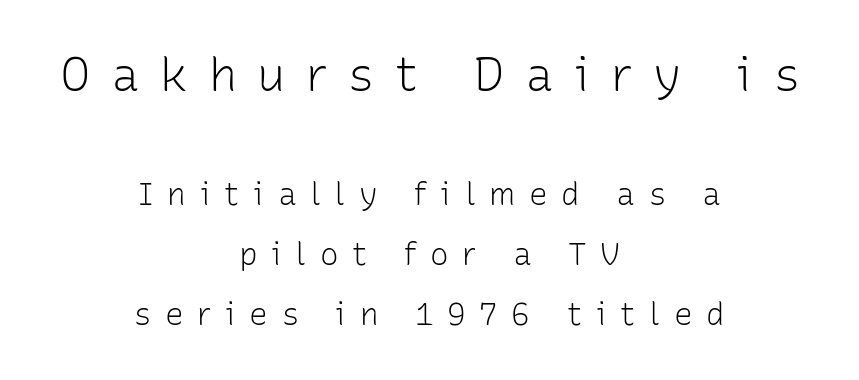
The image shows 47 px light sans-serif type, upright; set centered, loose line spacing (1.94x), unusually wide letter spacing (+0.44 em), not underlined; the first (top) block is 1.52x larger; low stroke contrast and a medium x-height.
